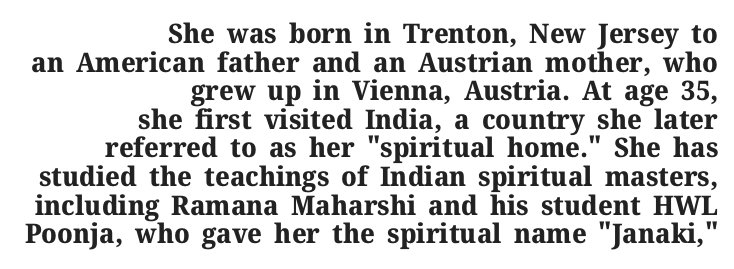
The paragraph shown leans on its right margin. This is heavy type, rendered in bold. Glance below the letters and you will spot only blank space. Each word holds together tightly as a unit, with standard inter-letter gaps. What's the leading like? Squeezed, with rows nearly overlapping. Ordinary non-slanted type is in use.
